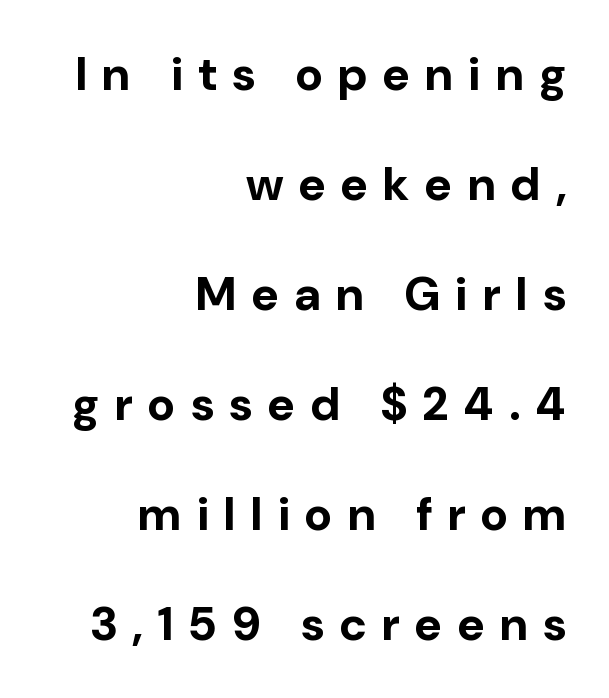
Bare-footed words on every line. The line-height multiplier appears high, well above default. Type style note: lacks serifs. The rendering uses a bold face; every stroke is thick and dark. The ragged edge is on the left, which tells us the setting is flush right.
